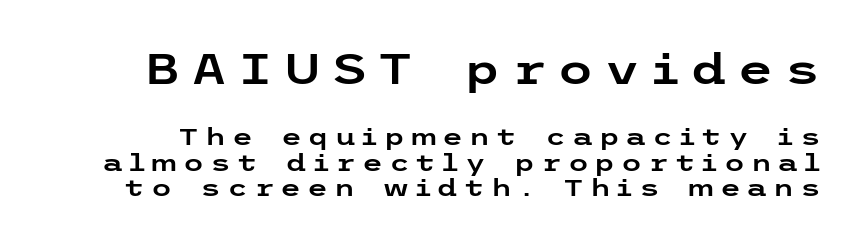
The image shows 42 px wide sans-serif type, upright; set tight line spacing (1.06x), unusually wide letter spacing (+0.24 em), not underlined; the first (top) block is 1.75x larger; low stroke contrast and a medium x-height.
